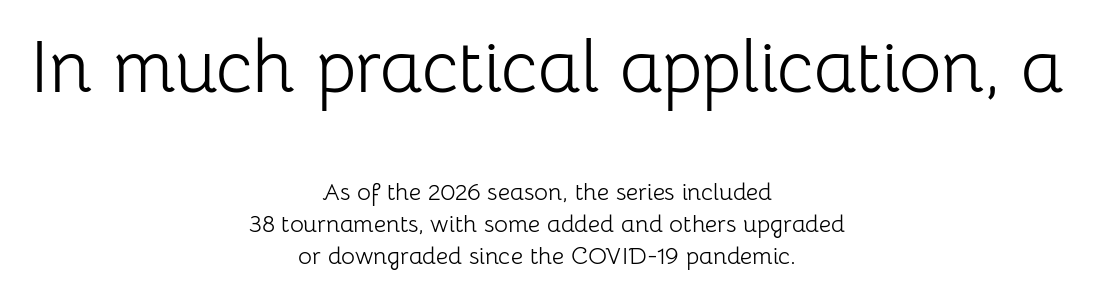
The image shows 73 px light sans-serif type, upright; set centered, normal line spacing (1.33x), normal letter spacing, not underlined; the first (top) block is 3.04x larger; low stroke contrast and a medium x-height.
